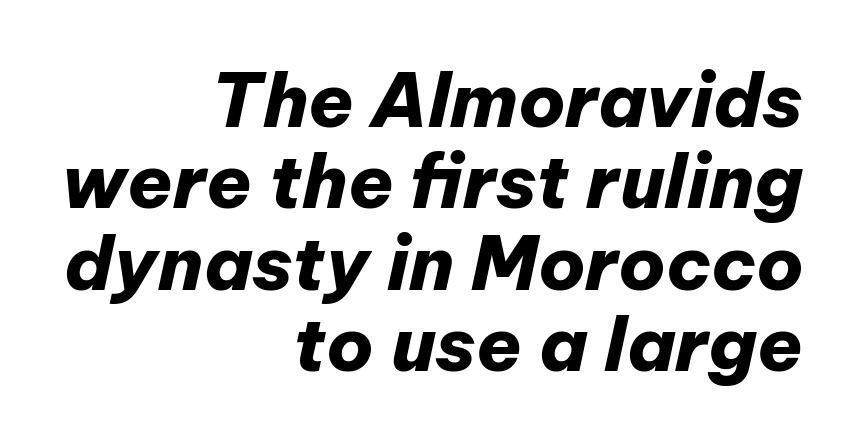
{"italic": "yes", "lean": "right", "slant_degrees": 12, "bold": "yes", "weight": "heavy", "width": "normal", "stroke_contrast": "low", "x_height": "medium", "monospaced": "no", "underline": "no", "align": "right", "line_spacing": "tight", "line_spacing_ratio": 1.1, "letter_spacing": "normal", "letter_spacing_em": 0.0, "glyph_px": 74}
